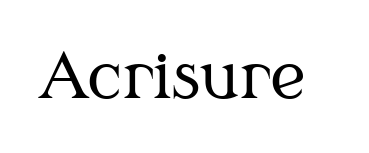
This sample uses a serif face. Note the varied advance widths — an 'i' is clearly narrower than an 'm'. Summary of weight: not heavy and not bold. Nothing unusual about the tracking: characters are spaced as the font intends. Any mark beneath the type? The region is blank.
